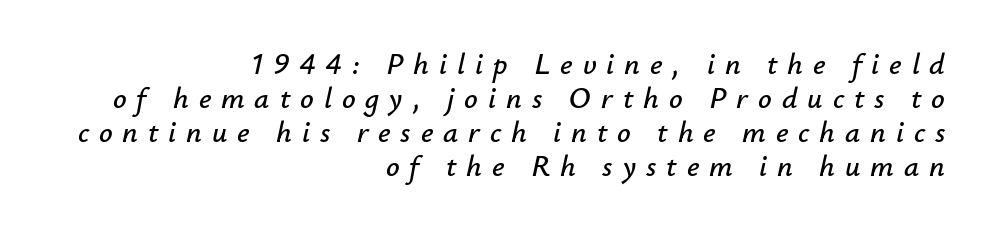
The image shows 30 px text type, italic (leaning right); set right-aligned, tight line spacing (1.13x), unusually wide letter spacing (+0.33 em), not underlined; low stroke contrast and a small x-height.
